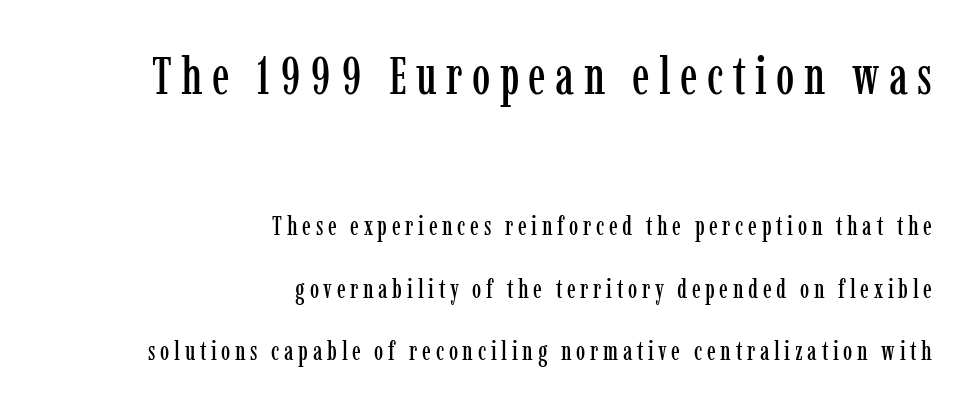
{"serif": "yes", "italic": "no", "width": "condensed", "stroke_contrast": "low", "x_height": "medium", "monospaced": "no", "underline": "no", "align": "right", "line_spacing": "loose", "line_spacing_ratio": 2.4, "larger_block": "first", "size_ratio": 2.0, "glyph_px": 52}
